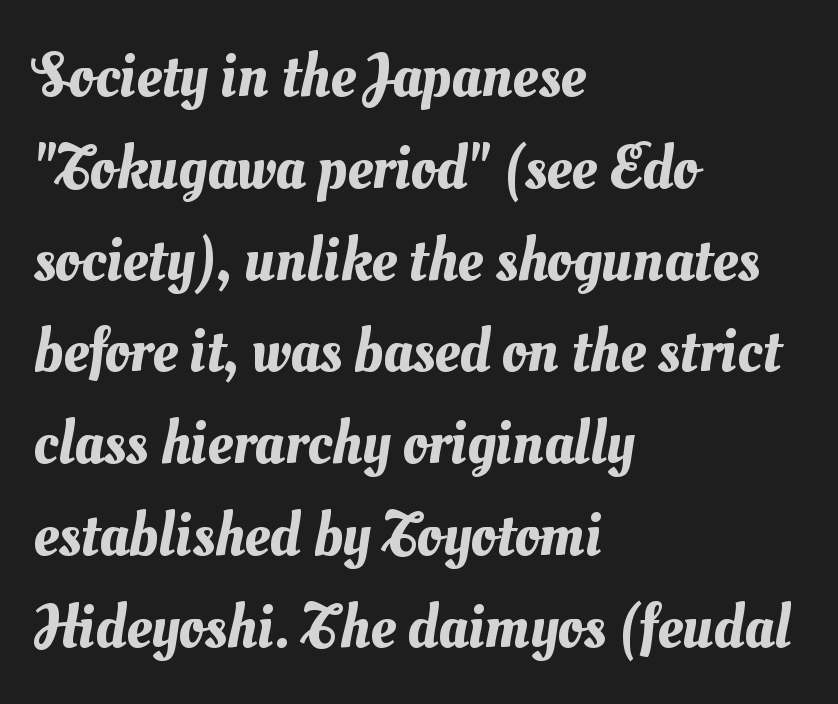
The image shows 62 px text type; set left-aligned, normal line spacing (1.48x), normal letter spacing, not underlined; medium stroke contrast and a small x-height.
